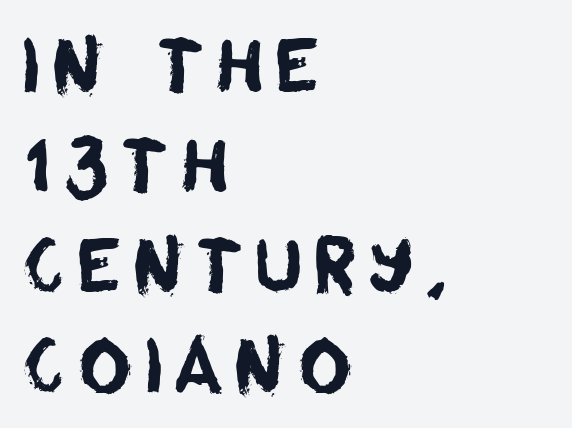
Q: Is the typeface a serif or a sans-serif typeface? A: Sans-serif.
Q: Is the text underlined? A: No.
Q: How is the paragraph aligned? A: Left-aligned.
Q: Is the spacing between lines tight, normal or loose? A: Normal.
Q: Width (condensed, normal, or wide)? A: Normal.
Q: Stroke contrast? A: Low.
Q: x-height? A: Large.
Q: Monospaced? A: No.
